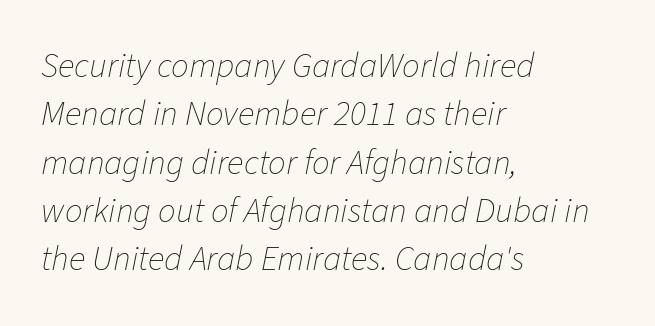
{"italic": "yes", "lean": "right", "slant_degrees": 11, "bold": "no", "weight": "thin", "width": "normal", "stroke_contrast": "low", "x_height": "medium", "monospaced": "no", "underline": "no", "align": "left", "line_spacing": "normal", "line_spacing_ratio": 1.38, "letter_spacing": "normal", "letter_spacing_em": 0.0, "glyph_px": 35}
